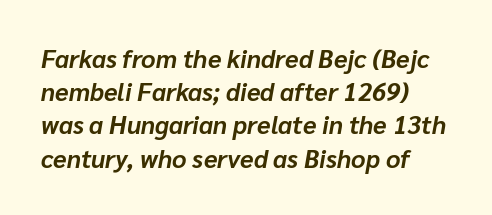
Where is the straight margin? On the left. If you measured baseline to baseline, you'd find a middling distance. The letterforms sit shoulder to shoulder at normal distance. These words are printed bold, with thick strokes throughout. Style check: oblique. The specimen omits any rule beneath the text block's lines.
